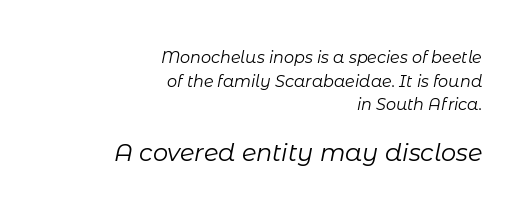
{"italic": "yes", "lean": "right", "slant_degrees": 11, "bold": "no", "underline": "no", "align": "right", "line_spacing": "normal", "line_spacing_ratio": 1.47, "letter_spacing": "normal", "letter_spacing_em": 0.0, "larger_block": "second", "size_ratio": 1.5, "glyph_px": 24}
